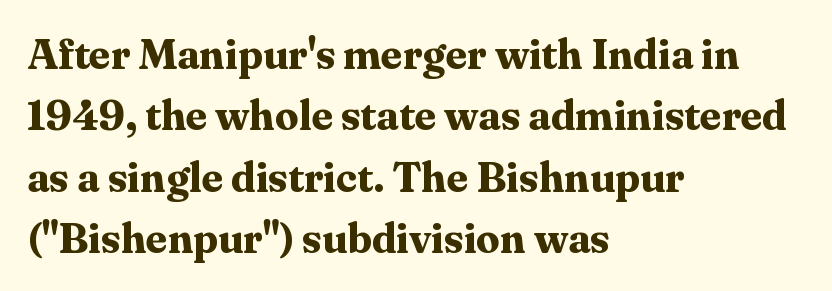
What's the leading like? Ordinary, nothing unusual. Short note: letters normally spaced. Unmarked baselines from the first word to the last. The font family rendered here belongs to the serif group. The strokes are fattened all the way to bold. The passage shown is typed in a proportional face where columns would drift.
